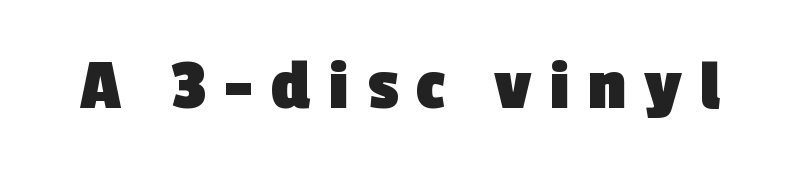
The image shows 73 px heavy sans-serif type; set unusually wide letter spacing (+0.25 em), not underlined; a medium x-height.
